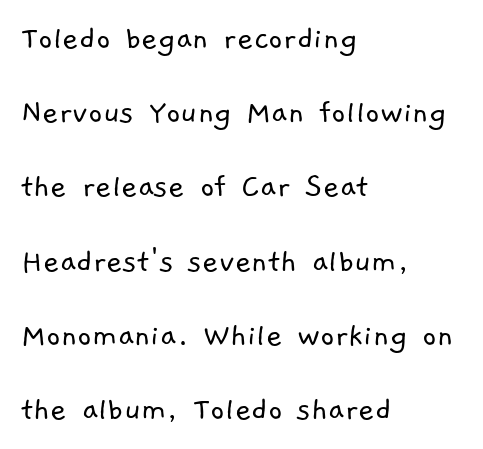
What's the leading like? Stretched, with rows far apart. Type style note: lacks serifs. Unbolded letterforms with no extra heft. Caption: multi-line text, flush left, ragged right. The area under the type is left untouched.
